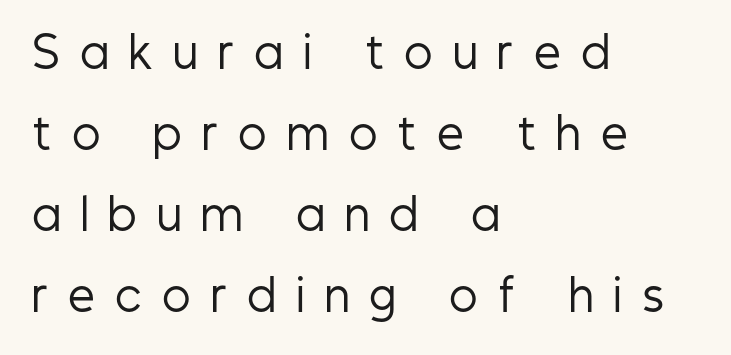
Q: Is the text bold? A: No.
Q: Is the text italic (slanted)? A: No, it is upright.
Q: Is the typeface a serif or a sans-serif typeface? A: Sans-serif.
Q: Is the text underlined? A: No.
Q: How is the paragraph aligned? A: Left-aligned.
Q: Is the spacing between letters normal or unusually wide? A: Unusually wide.
Q: Is the spacing between lines tight, normal or loose? A: Loose.
Q: Width (condensed, normal, or wide)? A: Condensed.
Q: Stroke contrast? A: Low.
Q: x-height? A: Medium.
Q: Monospaced? A: No.
